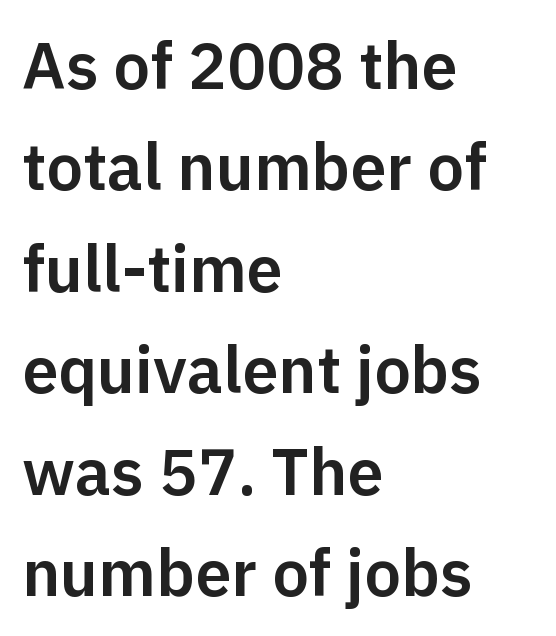
{"serif": "no", "italic": "no", "width": "normal", "stroke_contrast": "low", "x_height": "medium", "monospaced": "no", "underline": "no", "align": "left", "line_spacing": "normal", "line_spacing_ratio": 1.56, "letter_spacing": "normal", "letter_spacing_em": 0.0, "glyph_px": 65}
